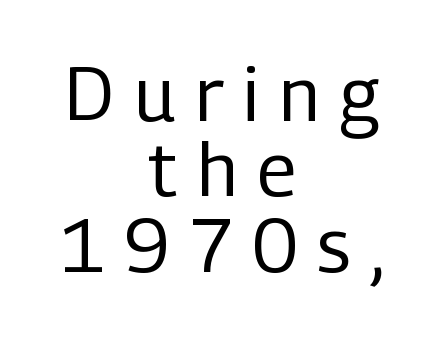
Which margin do the lines hug? Neither — every line sits in the middle. You could only call the tracking loose — the letters float apart. Honestly, there is no underline to notice here at all. The letters carry no serifs — their stems end cleanly without finishing strokes.
